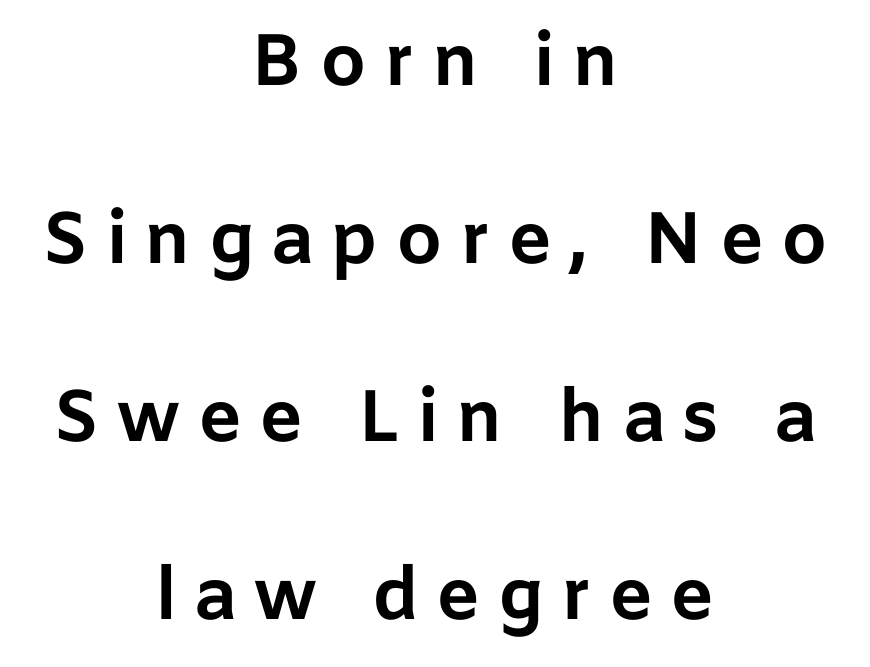
{"serif": "no", "italic": "no", "bold": "yes", "weight": "bold", "width": "normal", "stroke_contrast": "low", "x_height": "medium", "monospaced": "no", "underline": "no", "align": "center", "line_spacing": "loose", "line_spacing_ratio": 2.44, "letter_spacing": "wide", "letter_spacing_em": 0.24, "glyph_px": 73}
